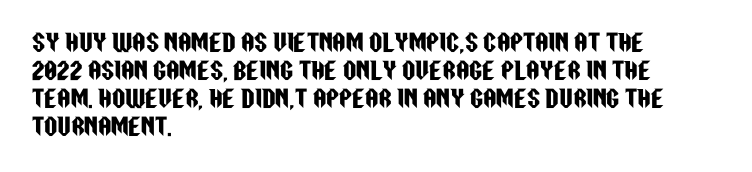
Q: Is the text italic (slanted)? A: No, it is upright.
Q: Is the text underlined? A: No.
Q: How is the paragraph aligned? A: Left-aligned.
Q: Is the spacing between letters normal or unusually wide? A: Normal.
